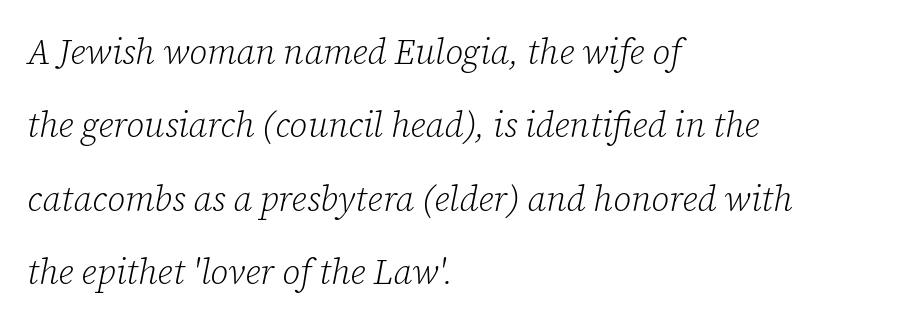
{"serif": "yes", "italic": "yes", "lean": "right", "slant_degrees": 12, "bold": "no", "weight": "light", "width": "normal", "stroke_contrast": "low", "x_height": "medium", "monospaced": "no", "underline": "no", "align": "left", "line_spacing": "loose", "line_spacing_ratio": 2.1, "letter_spacing": "normal", "letter_spacing_em": 0.0, "glyph_px": 35}
